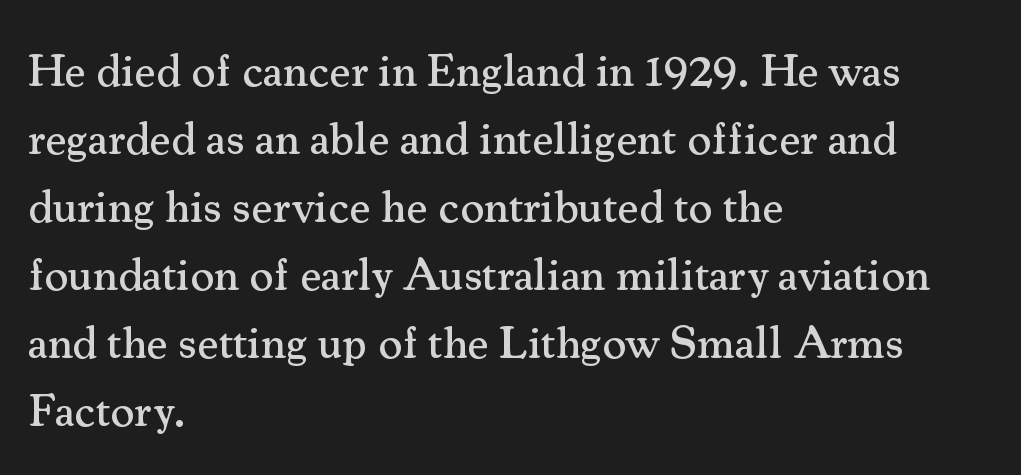
{"serif": "yes", "italic": "no", "width": "normal", "stroke_contrast": "medium", "x_height": "small", "monospaced": "no", "underline": "no", "align": "left", "line_spacing": "normal", "line_spacing_ratio": 1.48, "letter_spacing": "normal", "letter_spacing_em": 0.0, "glyph_px": 46}
